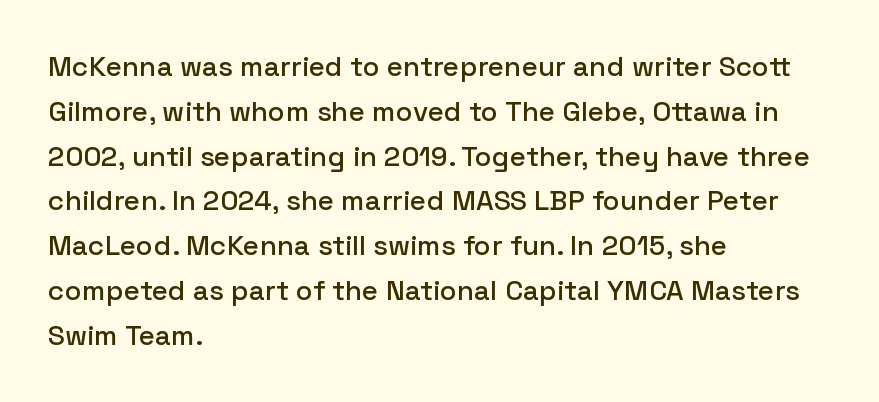
The image shows 28 px sans-serif type, upright; set left-aligned, normal line spacing (1.6x), normal letter spacing, not underlined; low stroke contrast and a medium x-height.
